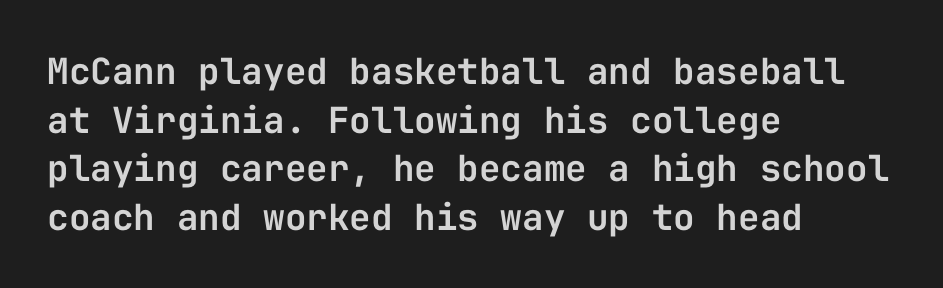
Layout note: lines flush left. Rule under the text: the space is simply empty. A sans-serif font was chosen for this passage. The typography opts for an upright posture over an oblique one.
